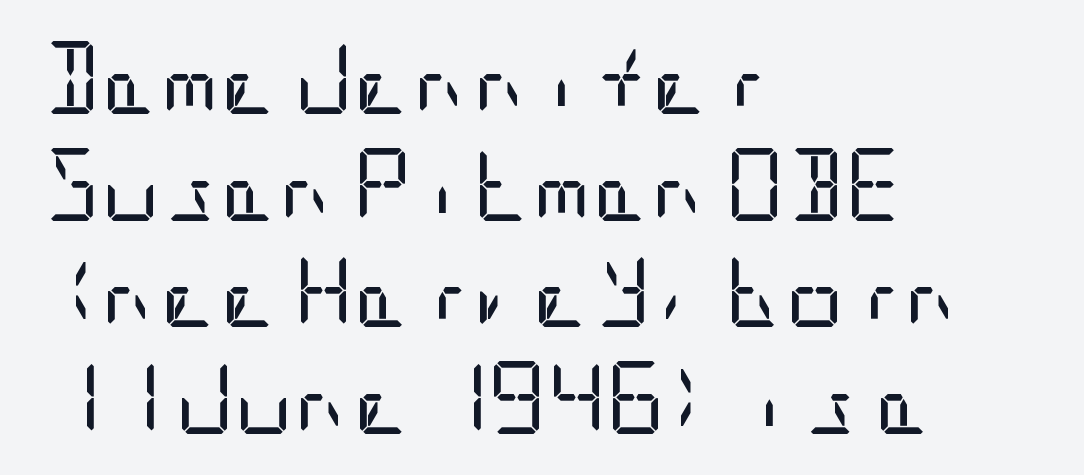
{"serif": "no", "italic": "no", "bold": "no", "weight": "regular", "width": "condensed", "stroke_contrast": "low", "x_height": "large", "underline": "no", "align": "left", "line_spacing": "normal", "line_spacing_ratio": 1.46, "letter_spacing": "normal", "letter_spacing_em": 0.0, "glyph_px": 73}
